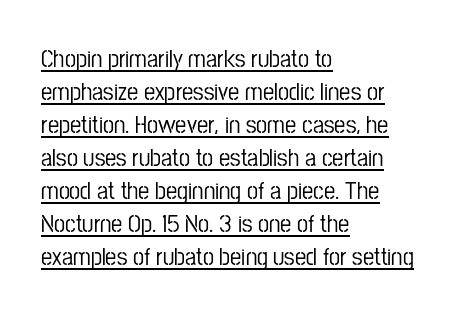
{"italic": "no", "underline": "yes", "align": "left", "line_spacing": "normal", "line_spacing_ratio": 1.32, "letter_spacing": "normal", "letter_spacing_em": 0.0, "glyph_px": 25}
